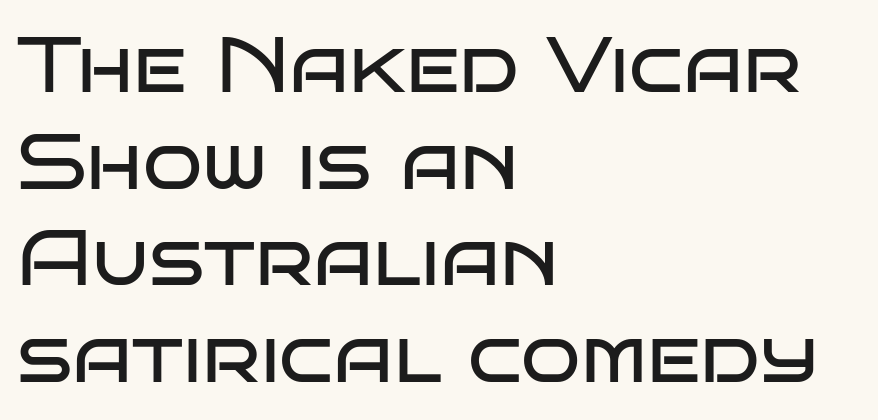
Q: Is the text bold? A: No.
Q: Is the text italic (slanted)? A: No, it is upright.
Q: Is the typeface a serif or a sans-serif typeface? A: Sans-serif.
Q: Is the text underlined? A: No.
Q: How is the paragraph aligned? A: Left-aligned.
Q: Is the spacing between letters normal or unusually wide? A: Normal.
Q: Width (condensed, normal, or wide)? A: Wide.
Q: Stroke contrast? A: Low.
Q: x-height? A: Large.
Q: Monospaced? A: No.
